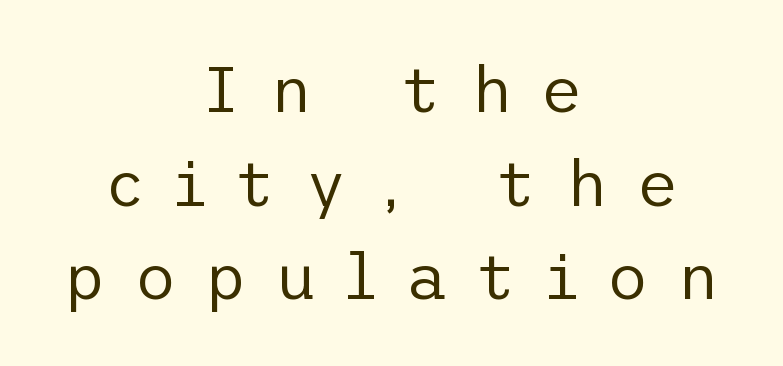
Q: Is the text bold? A: No.
Q: Is the text italic (slanted)? A: No, it is upright.
Q: Is the typeface a serif or a sans-serif typeface? A: Sans-serif.
Q: Is the text underlined? A: No.
Q: How is the paragraph aligned? A: Centered.
Q: Is the spacing between letters normal or unusually wide? A: Unusually wide.
Q: Is the spacing between lines tight, normal or loose? A: Normal.
Q: Width (condensed, normal, or wide)? A: Normal.
Q: Stroke contrast? A: Low.
Q: x-height? A: Medium.
